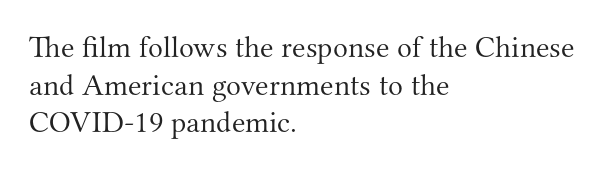
The letters advance in unequal steps, a hallmark of proportional type. Summary of weight: not heavy and not bold. The ragged edge is on the right, which tells us the setting is flush left. The baseline area is clear. Caption: standard tracking, unaltered. The text was rendered using a seriffed face with decorative stroke endings.
